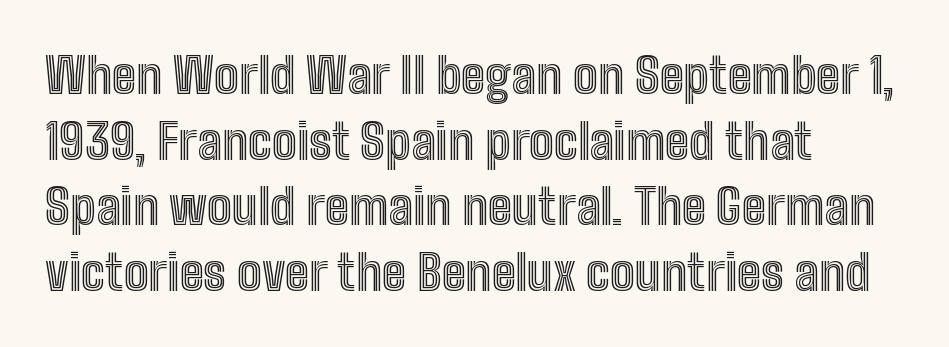
Q: Is the text italic (slanted)? A: No, it is upright.
Q: Is the text underlined? A: No.
Q: How is the paragraph aligned? A: Left-aligned.
Q: Is the spacing between letters normal or unusually wide? A: Normal.
Q: Is the spacing between lines tight, normal or loose? A: Normal.
Q: Width (condensed, normal, or wide)? A: Condensed.
Q: x-height? A: Medium.
Q: Monospaced? A: No.
